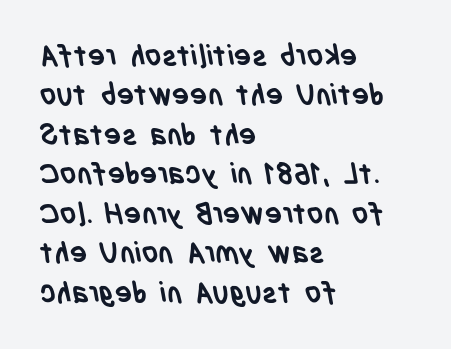
The image shows 29 px semibold, condensed sans-serif type; set left-aligned, normal line spacing (1.36x), normal letter spacing, not underlined; low stroke contrast and a large x-height.
